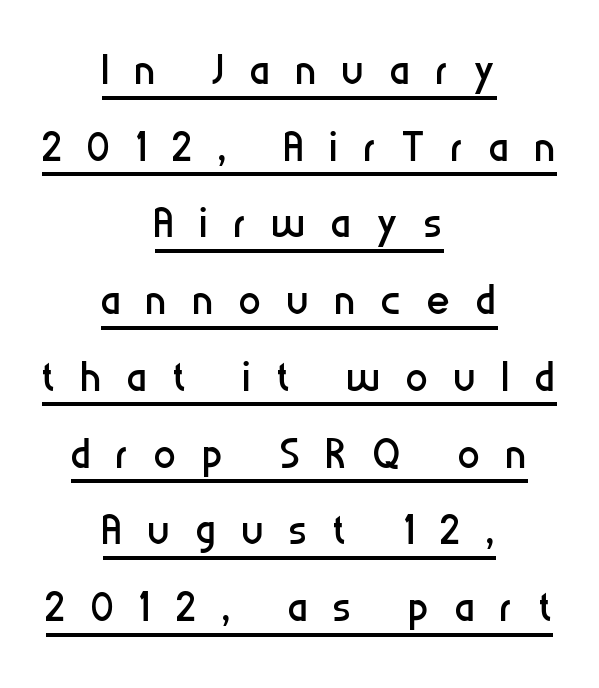
The image shows 56 px regular-weight, condensed sans-serif type, upright; set centered, normal line spacing (1.37x), unusually wide letter spacing (+0.46 em), underlined; low stroke contrast and a medium x-height.
